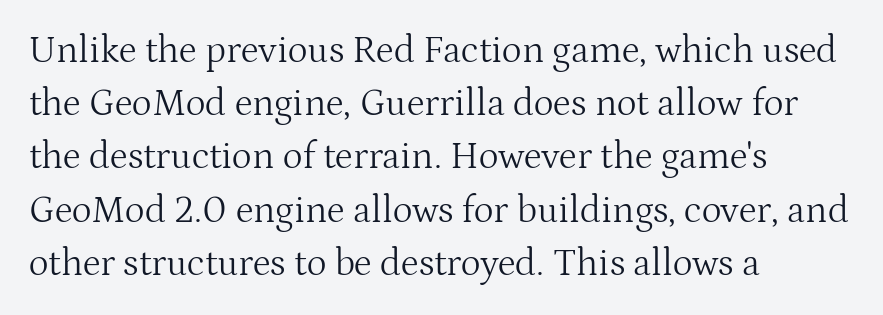
The image shows 38 px light serif type, upright; set left-aligned, normal line spacing (1.4x), normal letter spacing, not underlined; medium stroke contrast and a medium x-height.
